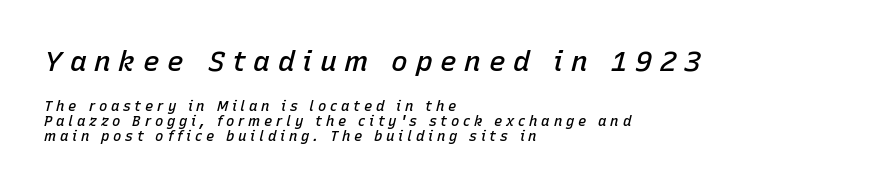
The passage is arranged the way most books set body copy — flush left. The leading is snug, giving the passage a crowded texture. The rendering uses a semibold face; strokes are thickened but not to full bold. Proportional: the letters do not fall into vertical columns.
